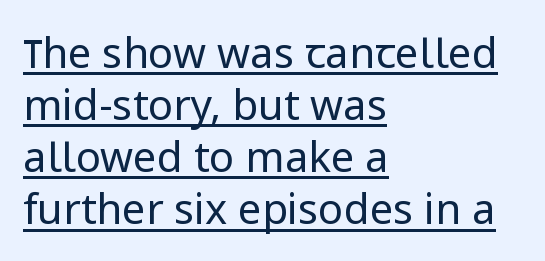
Q: Is the text bold? A: No.
Q: Is the text italic (slanted)? A: No, it is upright.
Q: Is the typeface a serif or a sans-serif typeface? A: Sans-serif.
Q: Is the text underlined? A: Yes.
Q: How is the paragraph aligned? A: Left-aligned.
Q: Is the spacing between letters normal or unusually wide? A: Normal.
Q: Width (condensed, normal, or wide)? A: Normal.
Q: Stroke contrast? A: Low.
Q: x-height? A: Medium.
Q: Monospaced? A: No.
